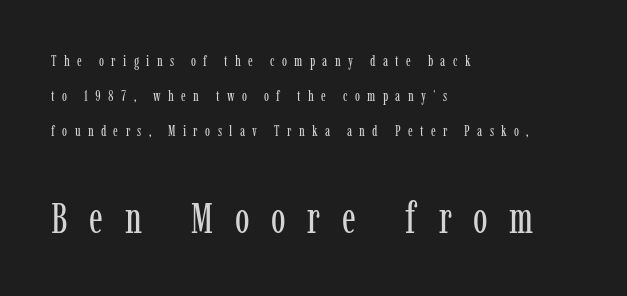
Q: Is the text bold? A: No.
Q: Is the text italic (slanted)? A: No, it is upright.
Q: Is the typeface a serif or a sans-serif typeface? A: Serif.
Q: Is the text underlined? A: No.
Q: How is the paragraph aligned? A: Left-aligned.
Q: Is the spacing between letters normal or unusually wide? A: Unusually wide.
Q: Is the spacing between lines tight, normal or loose? A: Loose.
Q: Which block of text is set in a larger size, the first (top) or the second (bottom)? A: The second (bottom) one.
Q: Width (condensed, normal, or wide)? A: Condensed.
Q: Stroke contrast? A: Low.
Q: x-height? A: Medium.
Q: Monospaced? A: No.
